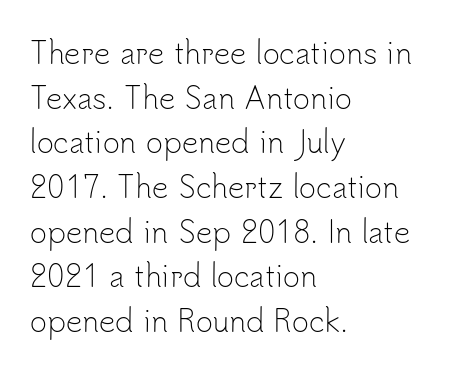
Q: Is the text bold? A: No.
Q: Is the text italic (slanted)? A: No, it is upright.
Q: Is the typeface a serif or a sans-serif typeface? A: Sans-serif.
Q: Is the text underlined? A: No.
Q: How is the paragraph aligned? A: Left-aligned.
Q: Is the spacing between letters normal or unusually wide? A: Normal.
Q: Is the spacing between lines tight, normal or loose? A: Normal.
Q: Width (condensed, normal, or wide)? A: Normal.
Q: Stroke contrast? A: Low.
Q: x-height? A: Small.
Q: Monospaced? A: No.
